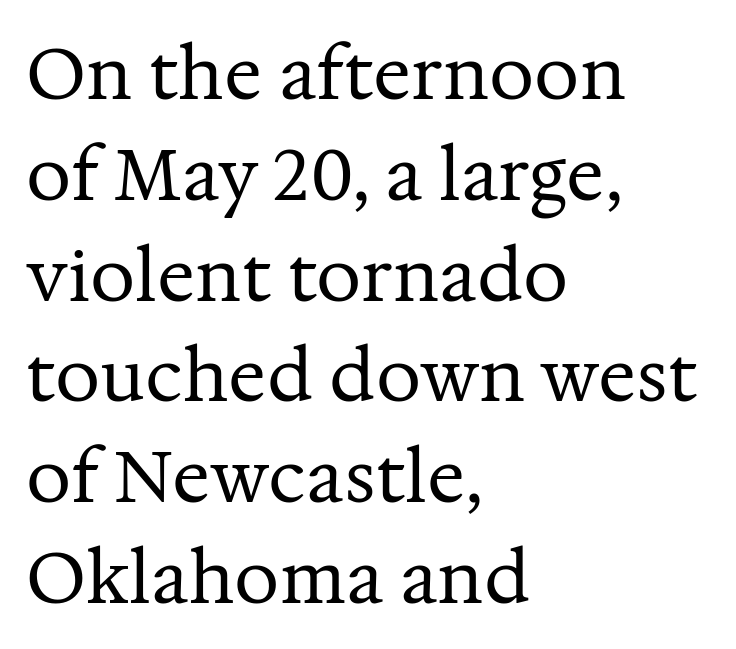
Q: Is the text bold? A: No.
Q: Is the text italic (slanted)? A: No, it is upright.
Q: Is the typeface a serif or a sans-serif typeface? A: Serif.
Q: Is the text underlined? A: No.
Q: How is the paragraph aligned? A: Left-aligned.
Q: Is the spacing between letters normal or unusually wide? A: Normal.
Q: Is the spacing between lines tight, normal or loose? A: Normal.
Q: Width (condensed, normal, or wide)? A: Normal.
Q: Stroke contrast? A: Medium.
Q: x-height? A: Medium.
Q: Monospaced? A: No.
